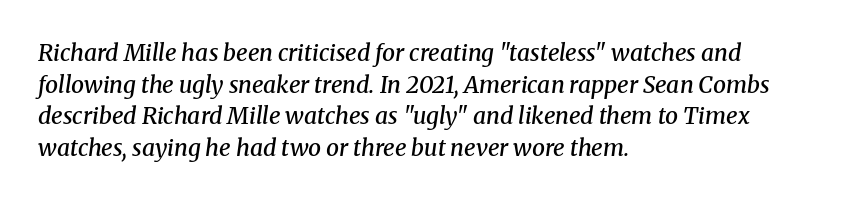
The image shows 23 px text type, italic (leaning right); set left-aligned, normal line spacing (1.38x), normal letter spacing, not underlined.
